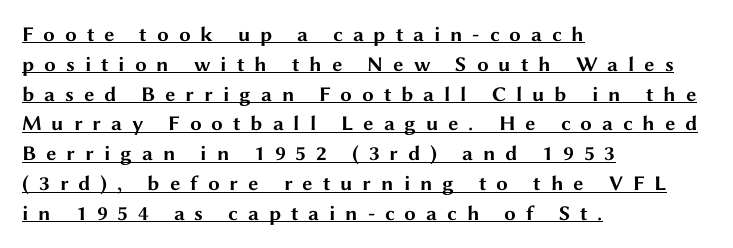
Honestly, the underline is the first thing you notice here. Weight: bold. You can tell it's not italic because the verticals are truly vertical. You could only call the tracking loose — the letters float apart. The leading is moderate, giving the passage an even texture. Does the copy run flush right? No — it runs flush left.
